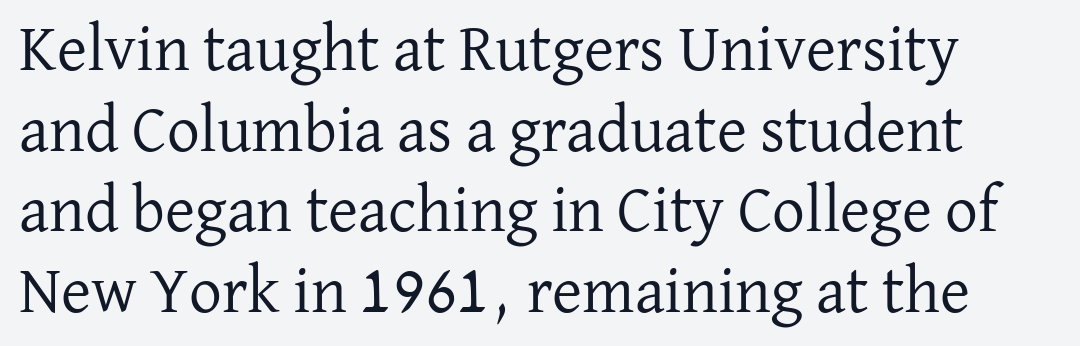
The image shows 65 px regular-weight serif type, upright; set line spacing 1.24x, normal letter spacing, not underlined; low stroke contrast and a medium x-height.
